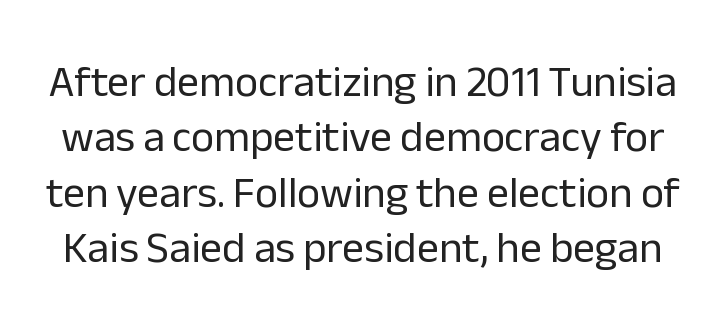
The passage shown is not underscored anywhere. The tracking reads as untouched default to a designer's eye. The passage shown is typed in a proportional face where columns would drift. Is there any slant? The stems are plumb.
